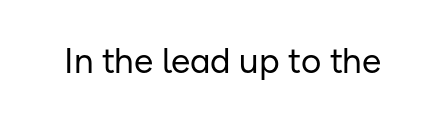
Q: Is the text bold? A: No.
Q: Is the text italic (slanted)? A: No, it is upright.
Q: Is the typeface a serif or a sans-serif typeface? A: Sans-serif.
Q: Is the text underlined? A: No.
Q: Is the spacing between letters normal or unusually wide? A: Normal.
Q: Width (condensed, normal, or wide)? A: Normal.
Q: Stroke contrast? A: Low.
Q: x-height? A: Medium.
Q: Monospaced? A: No.
